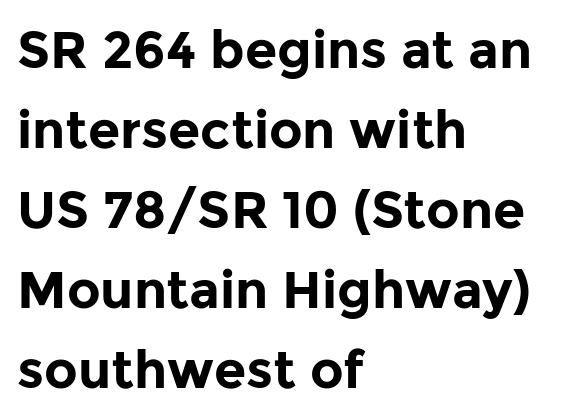
Letter spacing: default. These lines stack with their left ends in a neat column. The font family rendered here belongs to the sans-serif group. Each row of text sits above clean, open space. The letters advance in unequal steps, a hallmark of proportional type. One glance says typical: line gaps are just what's usual.
